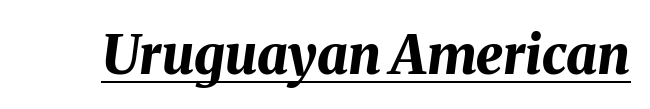
The image shows 54 px bold type, italic (leaning right); set normal letter spacing, underlined; medium stroke contrast and a medium x-height.
